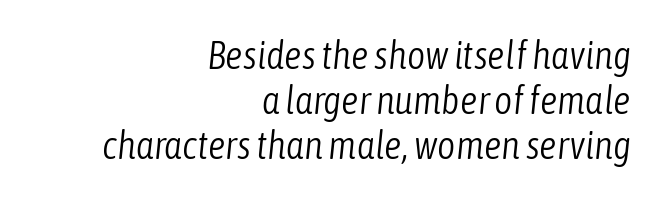
Q: Is the text bold? A: No.
Q: Is the text italic (slanted)? A: Yes, it leans right by about 6 degrees.
Q: Is the text underlined? A: No.
Q: How is the paragraph aligned? A: Right-aligned.
Q: Is the spacing between letters normal or unusually wide? A: Normal.
Q: Width (condensed, normal, or wide)? A: Condensed.
Q: Stroke contrast? A: Low.
Q: x-height? A: Medium.
Q: Monospaced? A: No.
